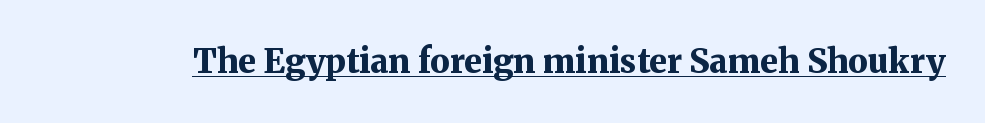
Has an underline been added? It has. How heavy is the stroke? Heavy — this is a bold. Caption: standard tracking, unaltered. No italicization has been applied; the sample stays upright. Varying glyph widths throughout — classic text-font behaviour. Small tapered or slab feet sit at the stroke ends, so this counts as serif.
